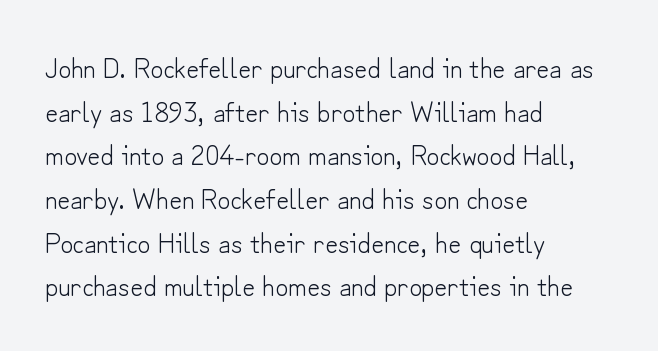
The image shows 28 px light sans-serif type, upright; set left-aligned, normal line spacing (1.56x), normal letter spacing, not underlined; low stroke contrast and a small x-height.
